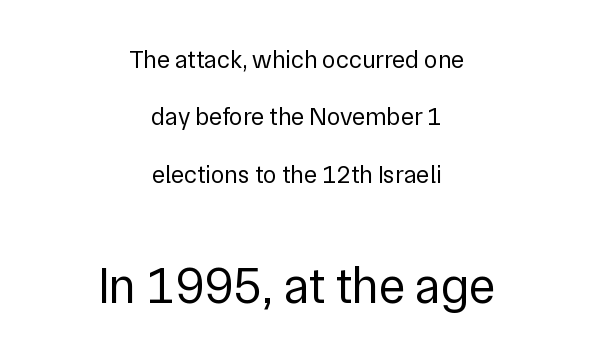
The image shows 50 px regular-weight sans-serif type, upright; set centered, loose line spacing (2.3x), normal letter spacing, not underlined; the second (bottom) block is 2.0x larger; low stroke contrast and a medium x-height.
